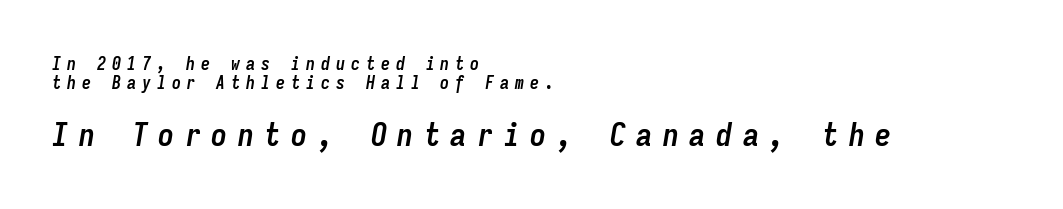
Here the designer chose a console-style face with uniform glyph widths. Caption: bold face, heavy strokes. The rendering enlarges the type as you move from the upper chunk to the lower. Visually the block forms a straight wall on the left and a jagged coastline on the right.
